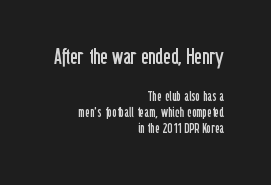
{"italic": "no", "bold": "no", "underline": "no", "align": "right", "line_spacing": "tight", "line_spacing_ratio": 1.15, "letter_spacing": "normal", "letter_spacing_em": 0.0, "larger_block": "first", "size_ratio": 1.57, "glyph_px": 22}
